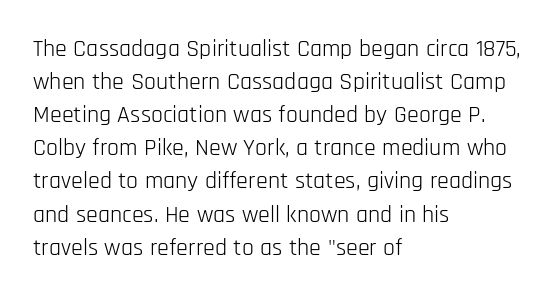
The image shows 24 px text type, upright; set left-aligned, normal line spacing (1.38x), normal letter spacing, not underlined.
